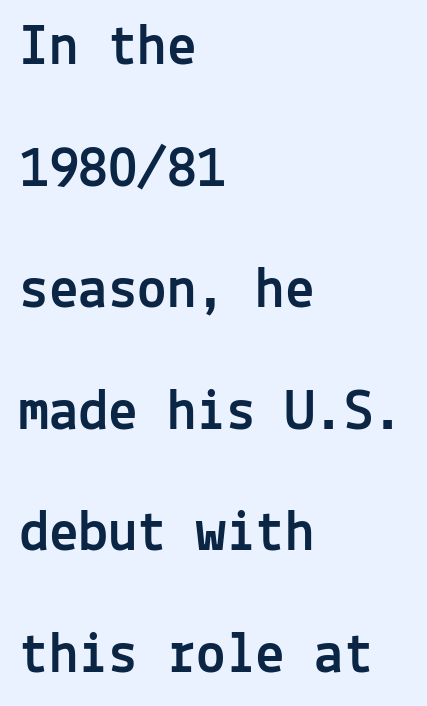
These lines were composed using upright roman letters. Descender tails drop into unmarked territory. This sample has the even, mechanical cadence of fixed-width lettering. The vertical gap from one line to the next is large. The glyphs in this specimen are sans serif.
